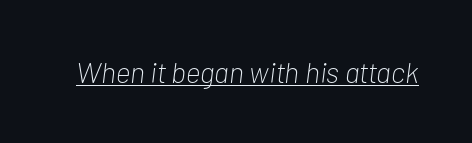
{"italic": "yes", "lean": "right", "slant_degrees": 7, "bold": "no", "weight": "light", "width": "condensed", "stroke_contrast": "low", "x_height": "medium", "monospaced": "no", "underline": "yes", "letter_spacing": "normal", "letter_spacing_em": 0.0, "glyph_px": 29}
